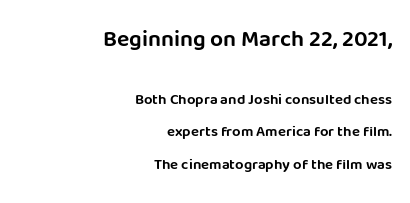
The image shows 23 px text type, upright; set right-aligned, loose line spacing (2.16x), normal letter spacing, not underlined; the first (top) block is 1.53x larger.
